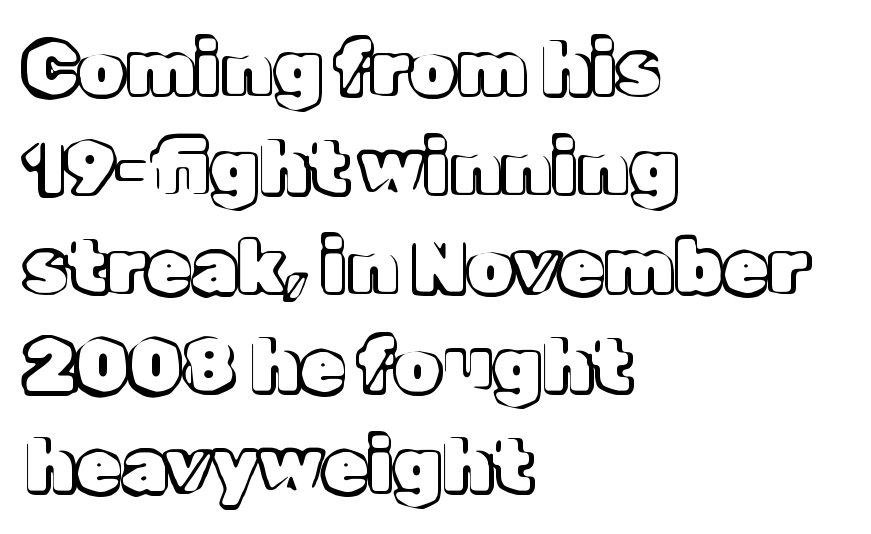
Q: Is the text italic (slanted)? A: No, it is upright.
Q: Is the text underlined? A: No.
Q: How is the paragraph aligned? A: Left-aligned.
Q: Is the spacing between letters normal or unusually wide? A: Normal.
Q: Is the spacing between lines tight, normal or loose? A: Normal.
Q: Width (condensed, normal, or wide)? A: Normal.
Q: x-height? A: Medium.
Q: Monospaced? A: No.
